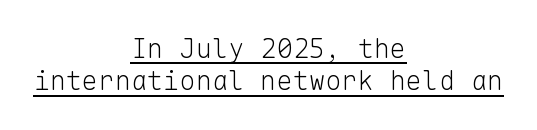
{"italic": "no", "bold": "no", "underline": "yes", "align": "center", "line_spacing_ratio": 1.2, "letter_spacing": "normal", "letter_spacing_em": 0.0, "glyph_px": 27}
